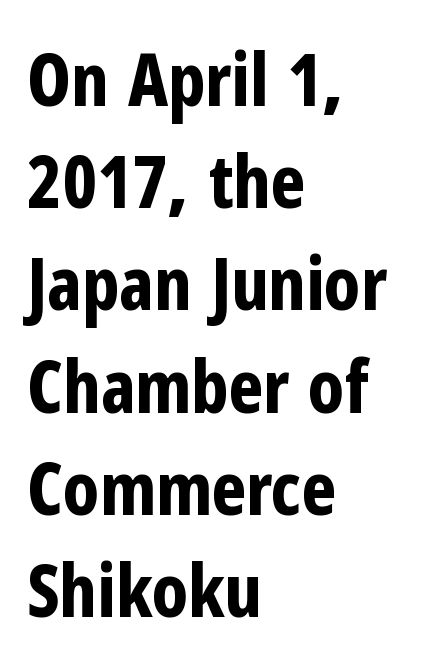
These lines are composed in type without serifs. The font's upright variant was chosen for this text. This rendering features lettering with no underline. Successive baselines arrive at the customary interval. Is the type bold? Yes — the strokes are clearly thick and heavy. Typeset ragged right — the left edge is the straight one.
